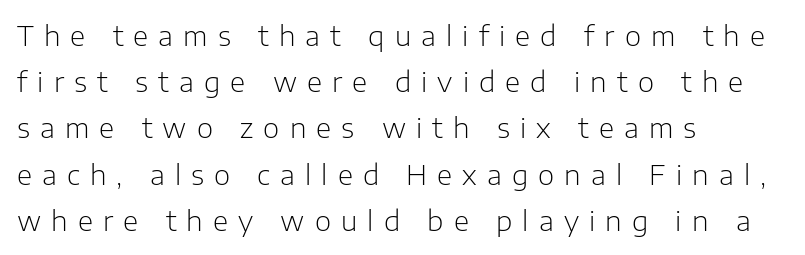
Q: Is the text bold? A: No.
Q: Is the text italic (slanted)? A: No, it is upright.
Q: Is the typeface a serif or a sans-serif typeface? A: Sans-serif.
Q: Is the text underlined? A: No.
Q: How is the paragraph aligned? A: Left-aligned.
Q: Is the spacing between letters normal or unusually wide? A: Unusually wide.
Q: Is the spacing between lines tight, normal or loose? A: Normal.
Q: Width (condensed, normal, or wide)? A: Normal.
Q: Stroke contrast? A: Low.
Q: x-height? A: Medium.
Q: Monospaced? A: No.
